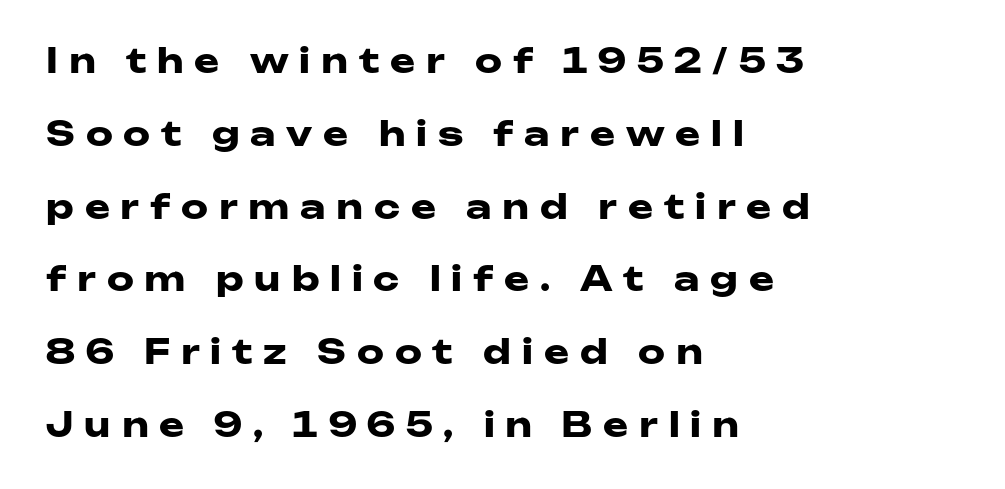
This is the regular roman posture of the typeface. The letters are spread apart with noticeably loose tracking. A sans-serif font was chosen for this passage. Looks like regular typesetting: each glyph gets only the width it needs.
